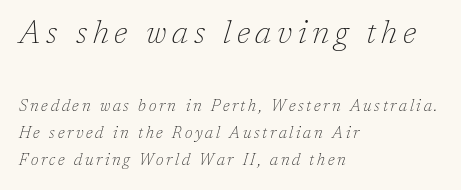
Q: Is the text bold? A: No.
Q: Is the text italic (slanted)? A: Yes, it leans right by about 17 degrees.
Q: Is the typeface a serif or a sans-serif typeface? A: Serif.
Q: Is the text underlined? A: No.
Q: How is the paragraph aligned? A: Left-aligned.
Q: Is the spacing between lines tight, normal or loose? A: Normal.
Q: Which block of text is set in a larger size, the first (top) or the second (bottom)? A: The first (top) one.
Q: Width (condensed, normal, or wide)? A: Normal.
Q: Stroke contrast? A: Low.
Q: x-height? A: Medium.
Q: Monospaced? A: No.
